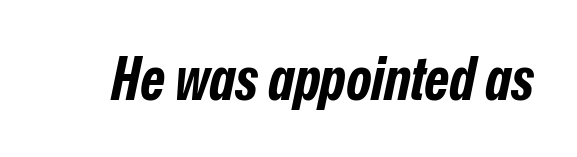
{"italic": "yes", "lean": "right", "slant_degrees": 12, "bold": "yes", "weight": "bold", "width": "condensed", "stroke_contrast": "low", "x_height": "medium", "monospaced": "no", "underline": "no", "letter_spacing": "normal", "letter_spacing_em": 0.0, "glyph_px": 60}
